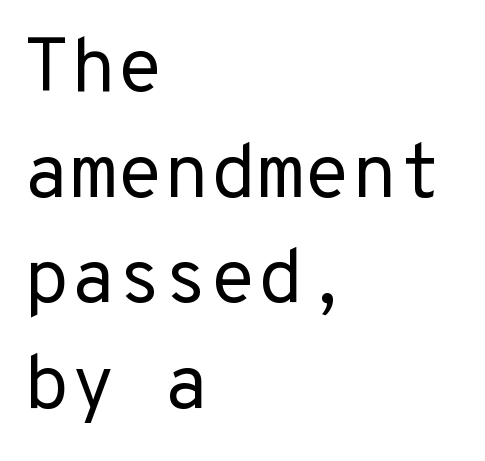
{"serif": "no", "italic": "no", "bold": "no", "weight": "regular", "width": "normal", "stroke_contrast": "low", "x_height": "medium", "underline": "no", "align": "left", "line_spacing": "normal", "line_spacing_ratio": 1.39, "letter_spacing": "normal", "letter_spacing_em": 0.0, "glyph_px": 76}
